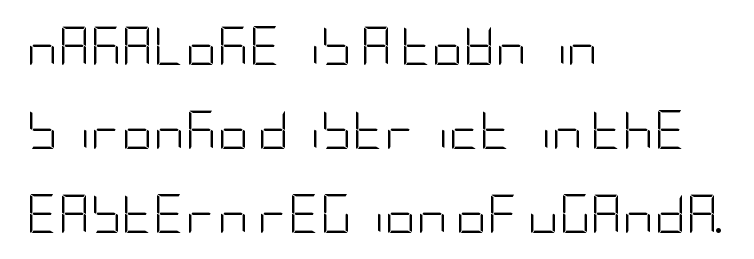
The image shows 39 px light, condensed sans-serif type, upright; set left-aligned, loose line spacing (2.15x), normal letter spacing, not underlined; low stroke contrast and a large x-height.
